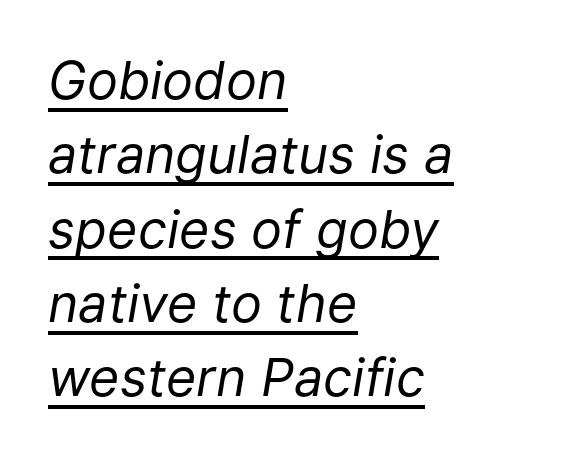
{"italic": "yes", "lean": "right", "slant_degrees": 9, "bold": "no", "weight": "regular", "width": "normal", "stroke_contrast": "low", "x_height": "medium", "monospaced": "no", "underline": "yes", "align": "left", "line_spacing": "normal", "line_spacing_ratio": 1.43, "letter_spacing": "normal", "letter_spacing_em": 0.0, "glyph_px": 52}
